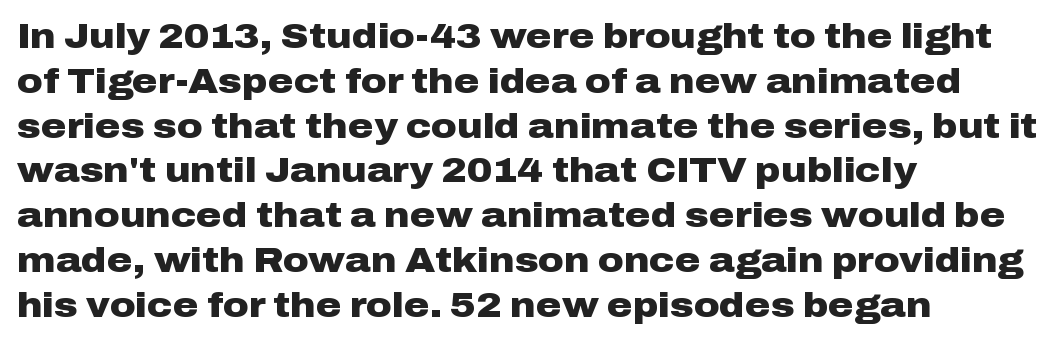
Upright lettering throughout. Standard letterfit; no display-style spreading of the glyphs. Character widths vary here, with narrow letters taking less room than wide ones. The glyphs in this specimen are sans serif. Stroke thickness is high; the sample reads as a true bold. Each line starts at the same left margin while the right side varies.
